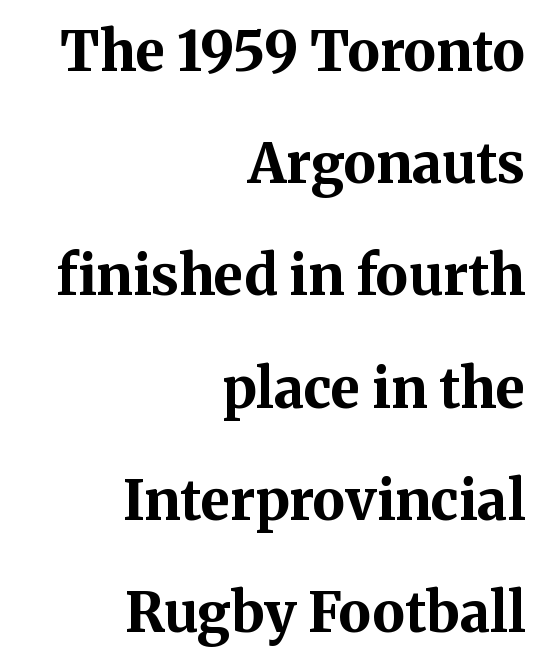
Q: Is the text bold? A: Yes.
Q: Is the text italic (slanted)? A: No, it is upright.
Q: Is the typeface a serif or a sans-serif typeface? A: Serif.
Q: Is the text underlined? A: No.
Q: How is the paragraph aligned? A: Right-aligned.
Q: Is the spacing between letters normal or unusually wide? A: Normal.
Q: Is the spacing between lines tight, normal or loose? A: Loose.
Q: Width (condensed, normal, or wide)? A: Normal.
Q: Stroke contrast? A: Medium.
Q: x-height? A: Medium.
Q: Monospaced? A: No.
